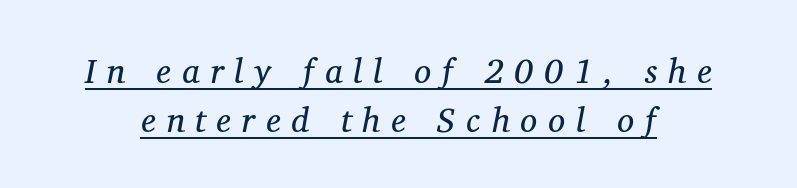
The image shows 34 px regular-weight serif type, italic (leaning right); set normal line spacing (1.45x), unusually wide letter spacing (+0.32 em), underlined; medium stroke contrast and a medium x-height.
